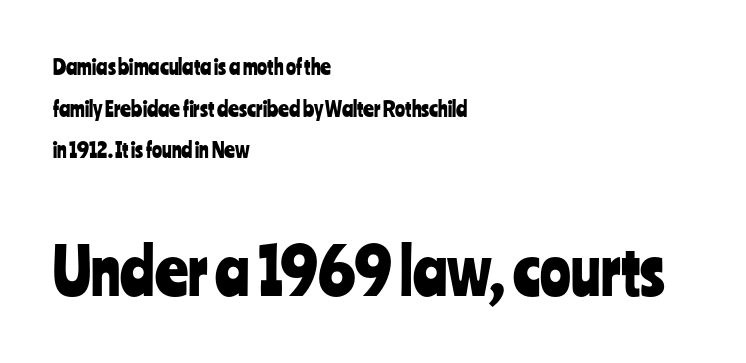
The image shows 64 px condensed sans-serif type, upright; set left-aligned, loose line spacing (1.98x), normal letter spacing, not underlined; the second (bottom) block is 3.05x larger; low stroke contrast and a medium x-height.
